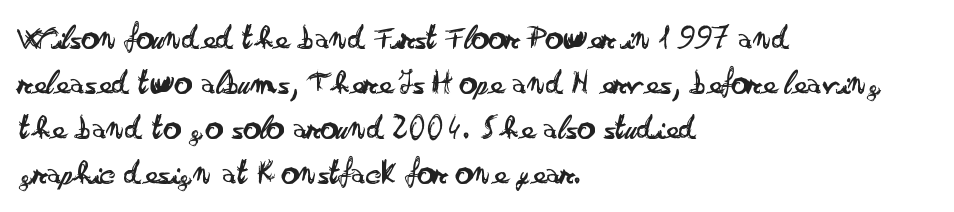
Q: Is the text bold? A: No.
Q: Is the text italic (slanted)? A: No, it is upright.
Q: Is the typeface a serif or a sans-serif typeface? A: Sans-serif.
Q: Is the text underlined? A: No.
Q: How is the paragraph aligned? A: Left-aligned.
Q: Is the spacing between letters normal or unusually wide? A: Normal.
Q: Is the spacing between lines tight, normal or loose? A: Normal.
Q: Width (condensed, normal, or wide)? A: Wide.
Q: Stroke contrast? A: Low.
Q: x-height? A: Small.
Q: Monospaced? A: No.
